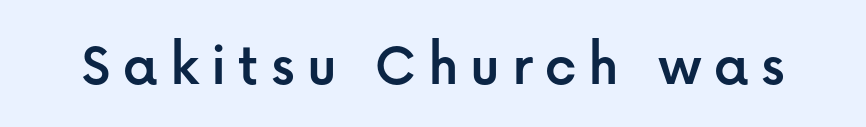
{"serif": "no", "italic": "no", "width": "normal", "stroke_contrast": "low", "x_height": "medium", "monospaced": "no", "underline": "no", "glyph_px": 63}
